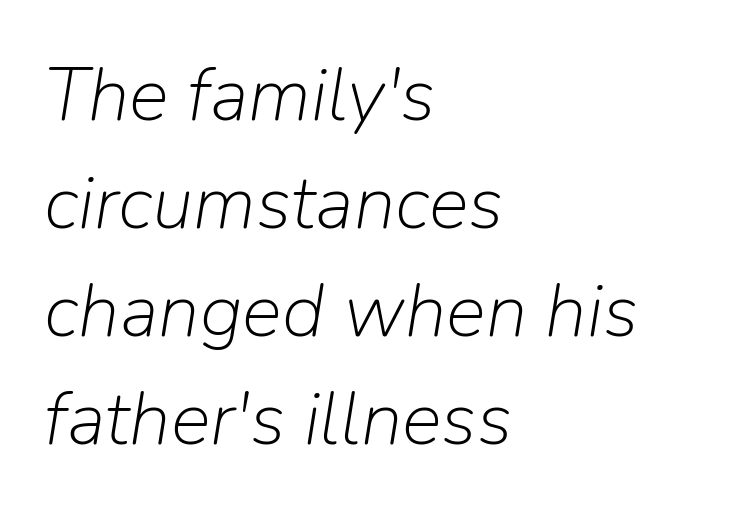
{"italic": "yes", "lean": "right", "slant_degrees": 9, "bold": "no", "weight": "light", "width": "normal", "stroke_contrast": "low", "x_height": "medium", "monospaced": "no", "underline": "no", "align": "left", "line_spacing": "normal", "line_spacing_ratio": 1.44, "letter_spacing": "normal", "letter_spacing_em": 0.0, "glyph_px": 75}
